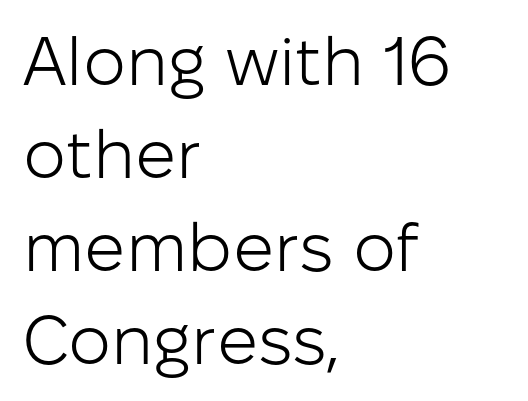
Q: Is the text bold? A: No.
Q: Is the text italic (slanted)? A: No, it is upright.
Q: Is the typeface a serif or a sans-serif typeface? A: Sans-serif.
Q: Is the text underlined? A: No.
Q: How is the paragraph aligned? A: Left-aligned.
Q: Is the spacing between letters normal or unusually wide? A: Normal.
Q: Is the spacing between lines tight, normal or loose? A: Normal.
Q: Width (condensed, normal, or wide)? A: Normal.
Q: Stroke contrast? A: Low.
Q: x-height? A: Medium.
Q: Monospaced? A: No.
